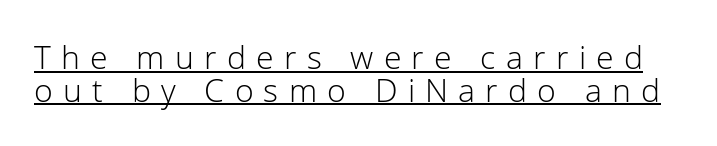
Q: Is the text bold? A: No.
Q: Is the text italic (slanted)? A: No, it is upright.
Q: Is the typeface a serif or a sans-serif typeface? A: Sans-serif.
Q: Is the text underlined? A: Yes.
Q: Is the spacing between letters normal or unusually wide? A: Unusually wide.
Q: Is the spacing between lines tight, normal or loose? A: Tight.
Q: Width (condensed, normal, or wide)? A: Normal.
Q: Stroke contrast? A: Low.
Q: x-height? A: Medium.
Q: Monospaced? A: No.
